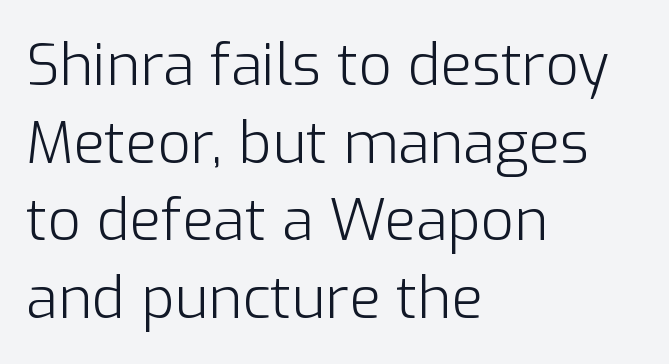
Q: Is the text bold? A: No.
Q: Is the text italic (slanted)? A: No, it is upright.
Q: Is the typeface a serif or a sans-serif typeface? A: Sans-serif.
Q: Is the text underlined? A: No.
Q: How is the paragraph aligned? A: Left-aligned.
Q: Is the spacing between letters normal or unusually wide? A: Normal.
Q: Is the spacing between lines tight, normal or loose? A: Normal.
Q: Width (condensed, normal, or wide)? A: Normal.
Q: Stroke contrast? A: Low.
Q: x-height? A: Medium.
Q: Monospaced? A: No.
